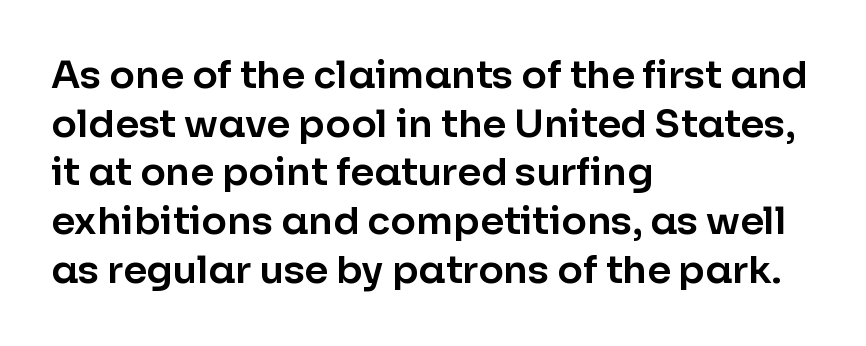
Check the space under the baseline: it is left empty. A typesetter would mark this as roman, not italic. Summary of vertical rhythm: regular, with standard interline spacing. In CSS terms this would be text-align: left. Observe the ordinary spacing: letters are neighbours, not strangers.
